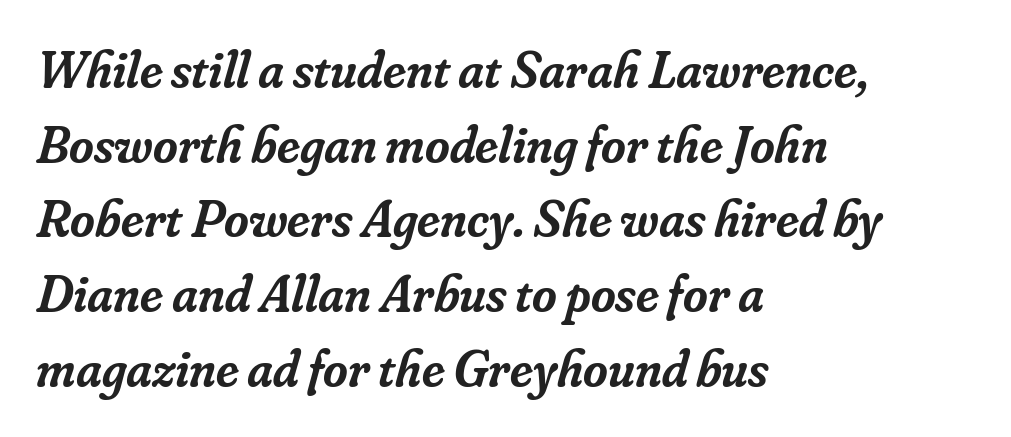
Horizontal bands of white between lines are of average thickness. The lettering tilts uniformly, giving the passage an italic look. Each row of text sits above clean, open space. Does extra space separate the letters? No, they use regular spacing. Observe the serifs anchoring each vertical stroke in this sample.
